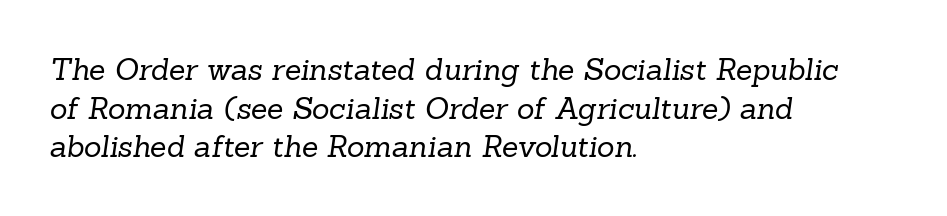
The image shows 30 px regular-weight serif type; set left-aligned, normal line spacing (1.29x), normal letter spacing, not underlined; low stroke contrast and a medium x-height.
